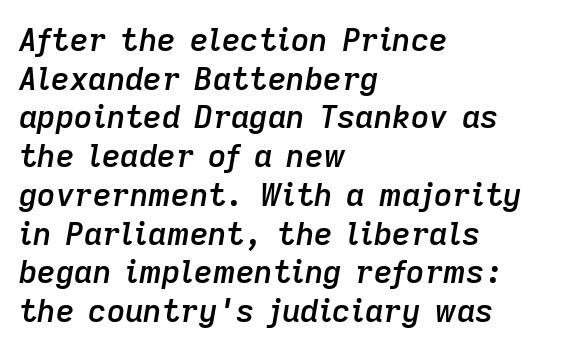
Here the designer chose a conventional face with non-uniform glyph widths. There is no visible air inserted between adjacent glyphs. Semibold letterforms, between regular and bold. Check under the words: just untouched page. If you drew a ruler down the left edge, every line would touch it.
